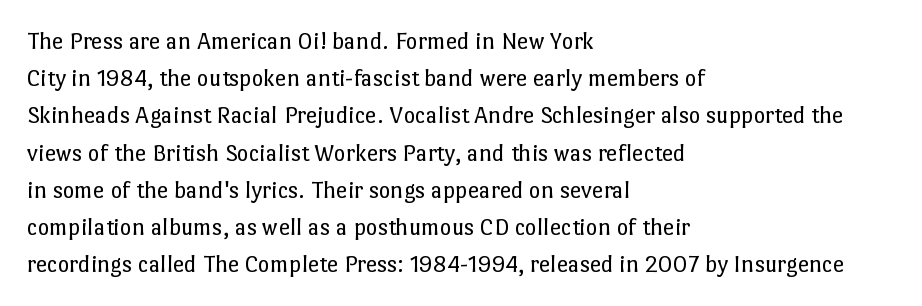
Q: Is the text bold? A: No.
Q: Is the text italic (slanted)? A: No, it is upright.
Q: Is the text underlined? A: No.
Q: How is the paragraph aligned? A: Left-aligned.
Q: Is the spacing between letters normal or unusually wide? A: Normal.
Q: Is the spacing between lines tight, normal or loose? A: Normal.
